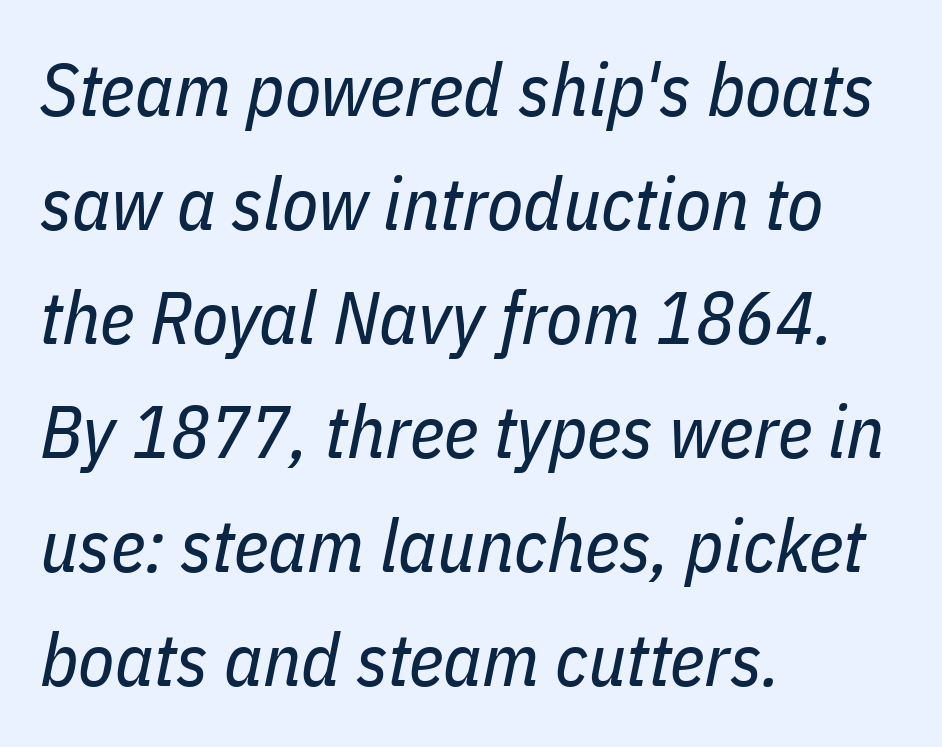
{"italic": "yes", "lean": "right", "slant_degrees": 11, "bold": "no", "weight": "regular", "width": "condensed", "stroke_contrast": "low", "x_height": "medium", "monospaced": "no", "underline": "no", "align": "left", "line_spacing": "normal", "line_spacing_ratio": 1.54, "letter_spacing": "normal", "letter_spacing_em": 0.0, "glyph_px": 74}
